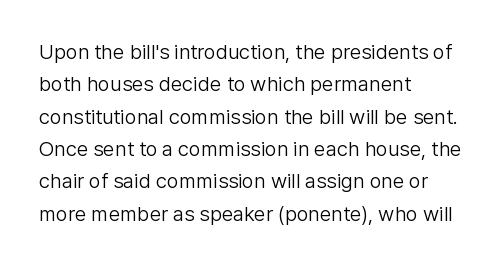
Q: Is the text bold? A: No.
Q: Is the text italic (slanted)? A: No, it is upright.
Q: Is the text underlined? A: No.
Q: How is the paragraph aligned? A: Left-aligned.
Q: Is the spacing between letters normal or unusually wide? A: Normal.
Q: Is the spacing between lines tight, normal or loose? A: Normal.
